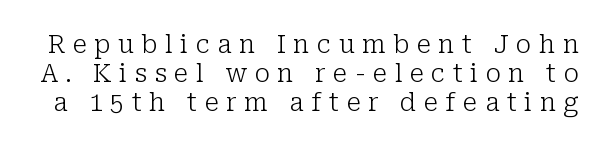
The image shows 25 px text type, upright; set line spacing 1.16x, unusually wide letter spacing (+0.3 em), not underlined.
